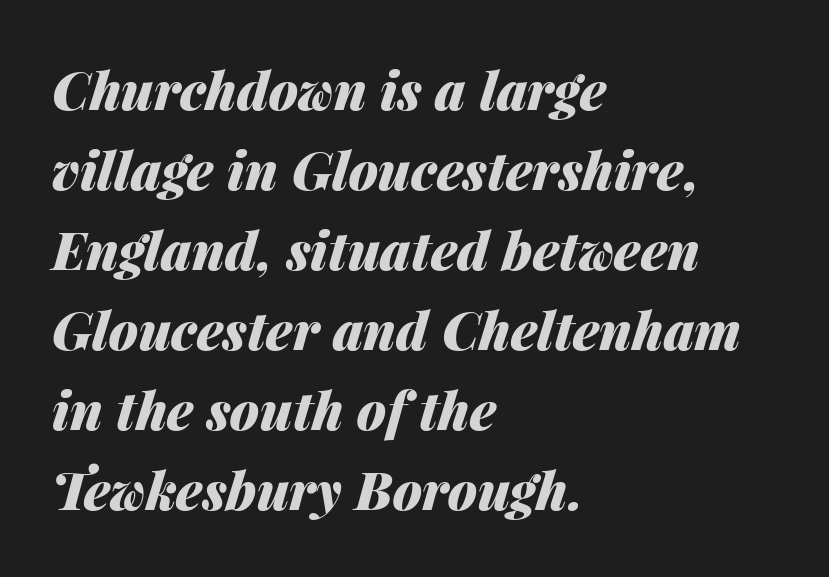
Short and long lines alike share a common starting point at left. Style check: oblique. The space between consecutive lines is moderate. The letters are bold, with thick, heavy strokes. Is the letter spacing exaggerated? No — it looks like the ordinary default. A typesetter would call this proportional, since set widths differ per character.
